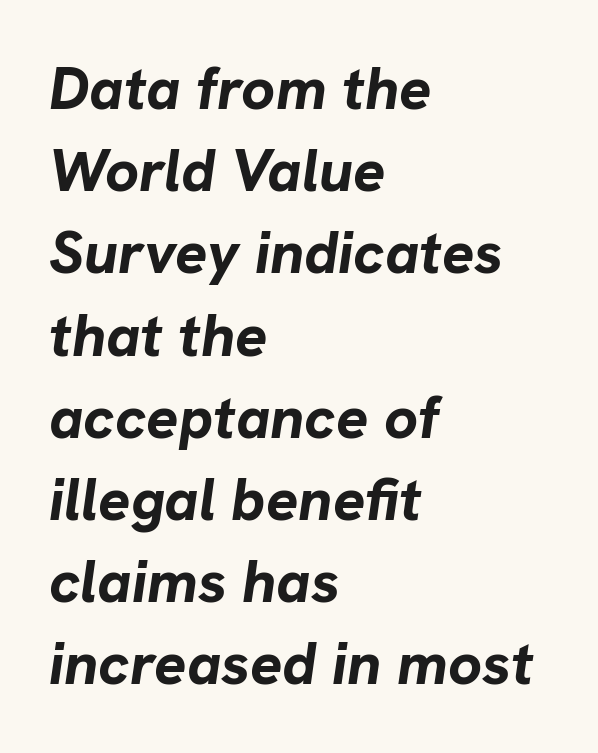
The image shows 60 px bold type, italic (leaning right); set left-aligned, normal line spacing (1.37x), normal letter spacing, not underlined; low stroke contrast and a medium x-height.
